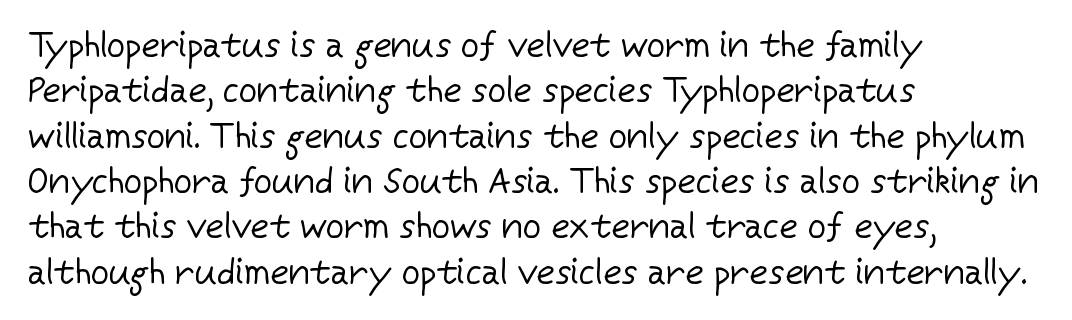
The image shows 36 px regular-weight sans-serif type, upright; set left-aligned, normal line spacing (1.26x), normal letter spacing, not underlined; low stroke contrast and a medium x-height.
